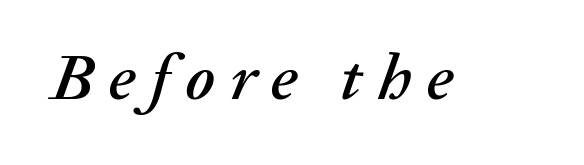
{"italic": "yes", "lean": "right", "slant_degrees": 20, "width": "normal", "stroke_contrast": "medium", "x_height": "medium", "monospaced": "no", "underline": "no", "letter_spacing": "wide", "letter_spacing_em": 0.24, "glyph_px": 64}
